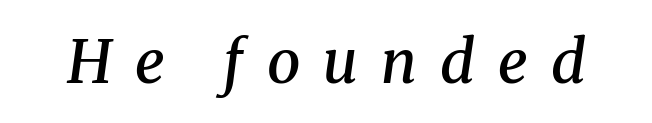
Q: Is the text bold? A: Semi-bold.
Q: Is the text italic (slanted)? A: Yes, it leans right by about 8 degrees.
Q: Is the typeface a serif or a sans-serif typeface? A: Serif.
Q: Is the text underlined? A: No.
Q: Is the spacing between letters normal or unusually wide? A: Unusually wide.
Q: Width (condensed, normal, or wide)? A: Normal.
Q: Stroke contrast? A: Medium.
Q: x-height? A: Medium.
Q: Monospaced? A: No.
